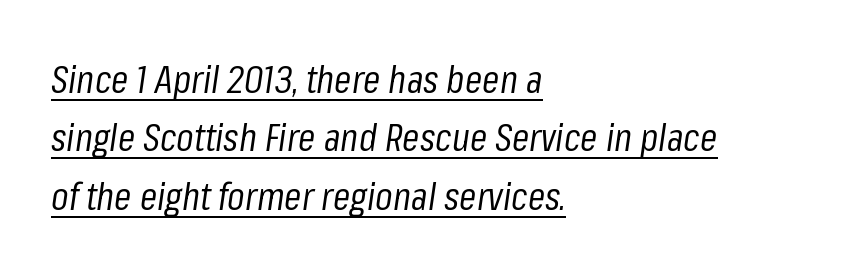
Q: Is the text bold? A: No.
Q: Is the text italic (slanted)? A: Yes, it leans right by about 8 degrees.
Q: Is the text underlined? A: Yes.
Q: How is the paragraph aligned? A: Left-aligned.
Q: Is the spacing between letters normal or unusually wide? A: Normal.
Q: Is the spacing between lines tight, normal or loose? A: Normal.
Q: Width (condensed, normal, or wide)? A: Condensed.
Q: Stroke contrast? A: Low.
Q: x-height? A: Medium.
Q: Monospaced? A: No.
